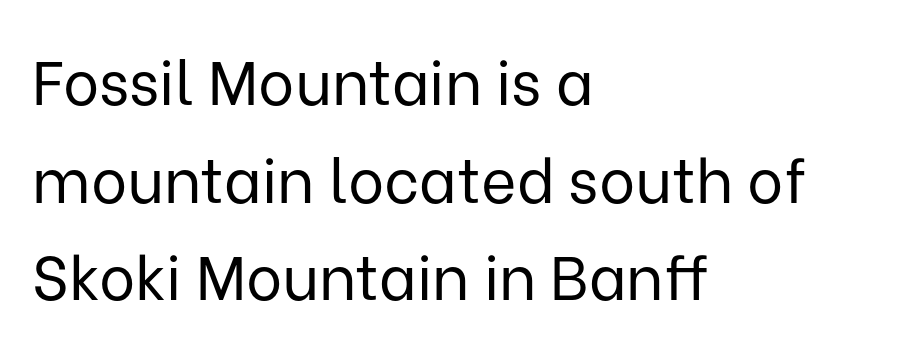
The image shows 61 px regular-weight sans-serif type, upright; set left-aligned, normal line spacing (1.6x), normal letter spacing, not underlined; low stroke contrast and a medium x-height.
